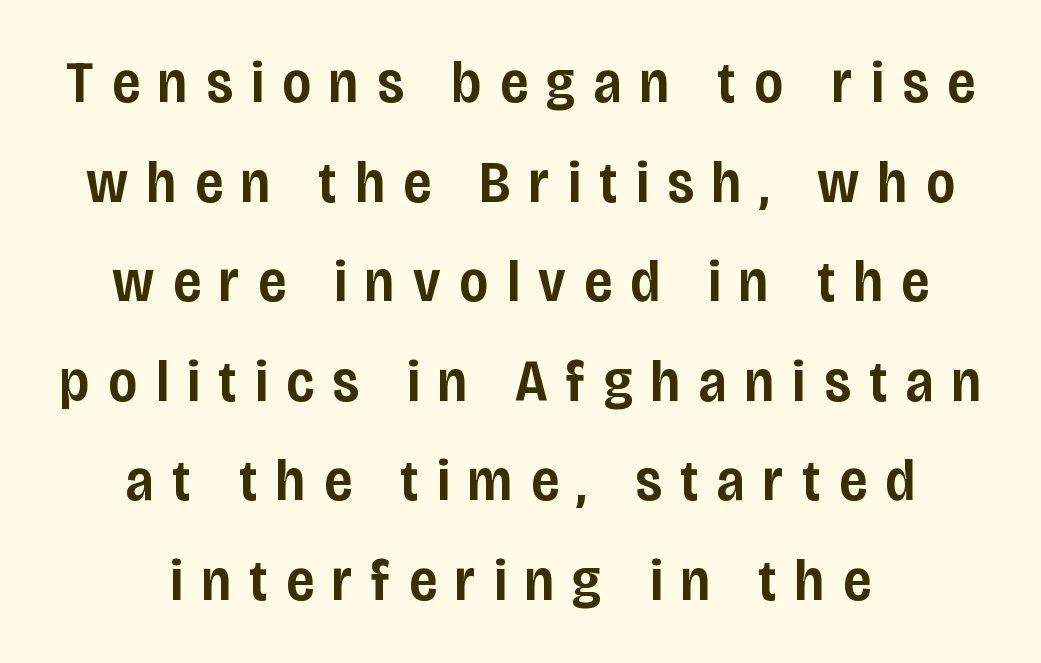
{"serif": "no", "italic": "no", "bold": "semi", "weight": "semibold", "width": "condensed", "stroke_contrast": "low", "x_height": "large", "monospaced": "no", "underline": "no", "align": "center", "line_spacing": "normal", "line_spacing_ratio": 1.66, "letter_spacing": "wide", "letter_spacing_em": 0.31, "glyph_px": 60}
